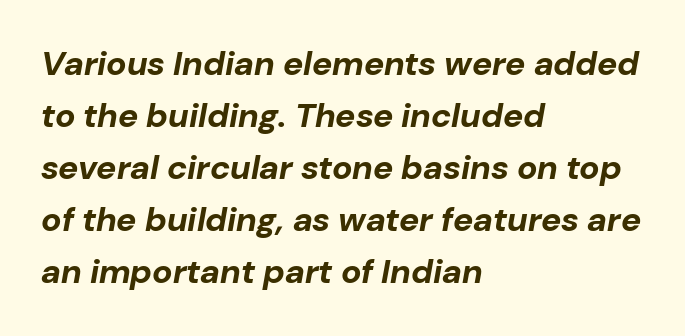
The image shows 34 px bold type, italic (leaning right); set left-aligned, normal line spacing (1.53x), normal letter spacing, not underlined; low stroke contrast and a medium x-height.
